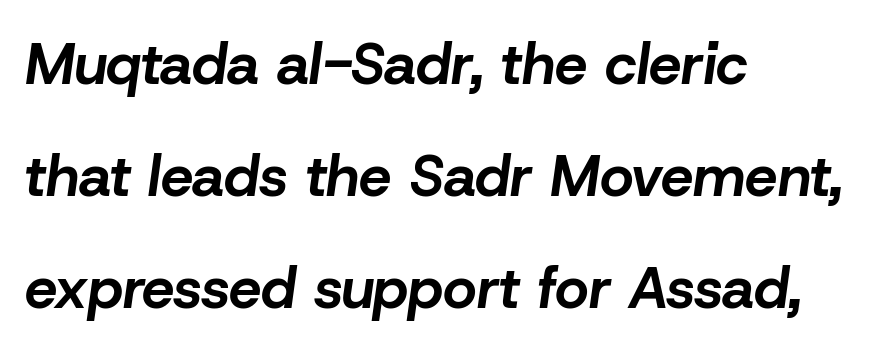
{"italic": "yes", "lean": "right", "slant_degrees": 8, "bold": "yes", "weight": "bold", "width": "normal", "stroke_contrast": "low", "x_height": "medium", "monospaced": "no", "underline": "no", "align": "left", "line_spacing": "loose", "line_spacing_ratio": 1.93, "letter_spacing": "normal", "letter_spacing_em": 0.0, "glyph_px": 58}
